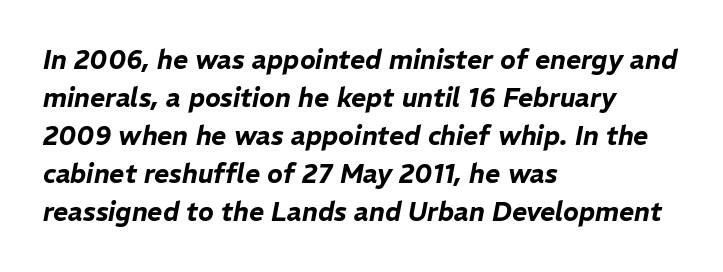
The image shows 26 px text type, italic (leaning right); set left-aligned, normal line spacing (1.46x), normal letter spacing, not underlined.
